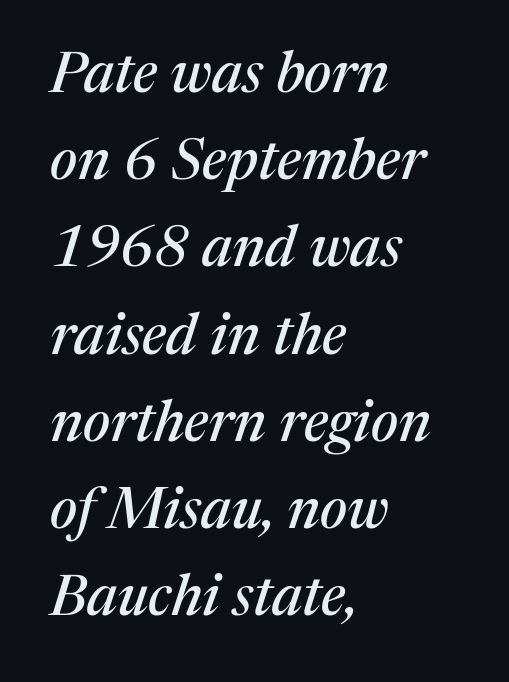
Q: Is the text italic (slanted)? A: Yes, it leans right by about 17 degrees.
Q: Is the typeface a serif or a sans-serif typeface? A: Serif.
Q: Is the text underlined? A: No.
Q: How is the paragraph aligned? A: Left-aligned.
Q: Is the spacing between letters normal or unusually wide? A: Normal.
Q: Is the spacing between lines tight, normal or loose? A: Normal.
Q: Width (condensed, normal, or wide)? A: Normal.
Q: Stroke contrast? A: Medium.
Q: x-height? A: Medium.
Q: Monospaced? A: No.
